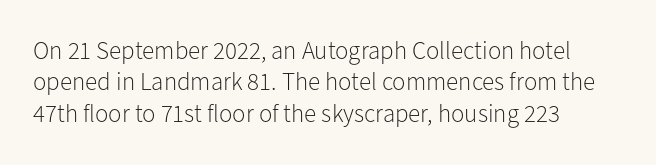
The image shows 25 px text type, upright; set left-aligned, normal line spacing (1.26x), normal letter spacing, not underlined.
